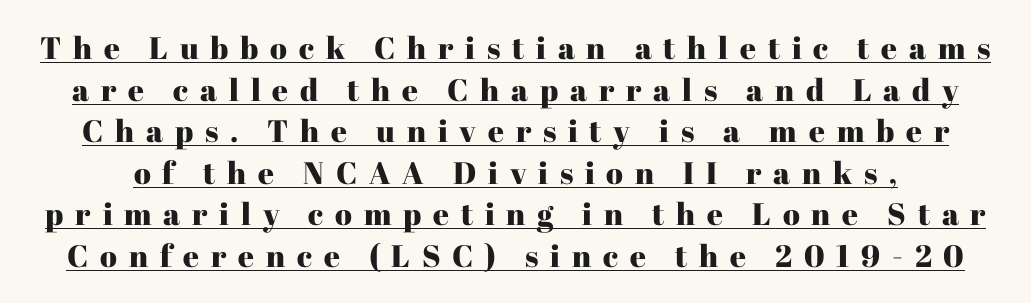
Each letter keeps its own natural width here, so spacing adapts to shape. Check the space under the baseline: a stroke is drawn there. What kind of face is this? One with serifs. There is plenty of visible air inserted between adjacent glyphs. Characters remain perfectly vertical along every line.
